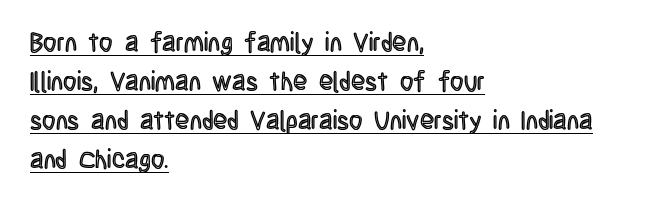
Visually the block forms a straight wall on the left and a jagged coastline on the right. Leading: standard. Is the letter spacing exaggerated? No — it looks like the ordinary default. These lines were composed using upright roman letters.
